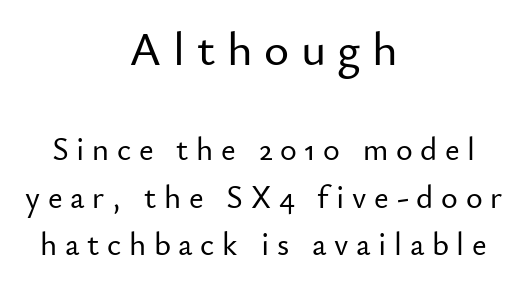
Q: Is the text italic (slanted)? A: No, it is upright.
Q: Is the typeface a serif or a sans-serif typeface? A: Sans-serif.
Q: Is the text underlined? A: No.
Q: How is the paragraph aligned? A: Centered.
Q: Is the spacing between letters normal or unusually wide? A: Unusually wide.
Q: Is the spacing between lines tight, normal or loose? A: Normal.
Q: Which block of text is set in a larger size, the first (top) or the second (bottom)? A: The first (top) one.
Q: Width (condensed, normal, or wide)? A: Normal.
Q: Stroke contrast? A: Low.
Q: x-height? A: Small.
Q: Monospaced? A: No.
